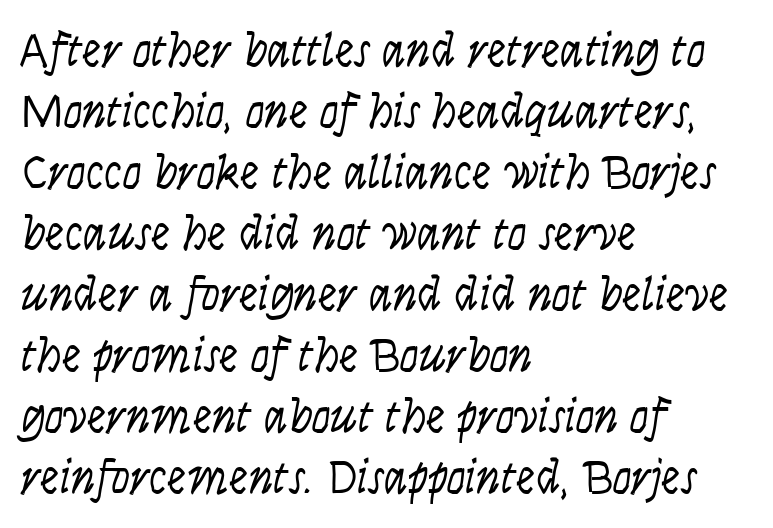
The image shows 48 px light, condensed type, italic (leaning right); set left-aligned, normal line spacing (1.27x), normal letter spacing, not underlined; low stroke contrast and a large x-height.
